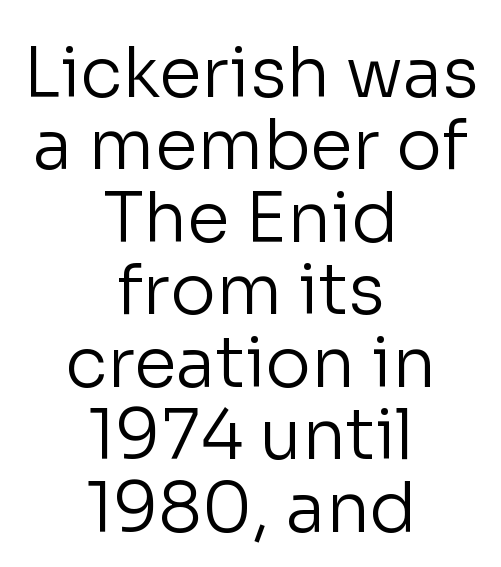
What stands out about the letter spacing? Nothing — it is the standard amount. This sample uses an upright cut, with every glyph sitting square on the baseline. Line starts and ends both wander, symmetrically. The passage shown is typed in a proportional face where columns would drift. Rule under the text: the space is simply empty. The designer dialed line spacing down below the default.
